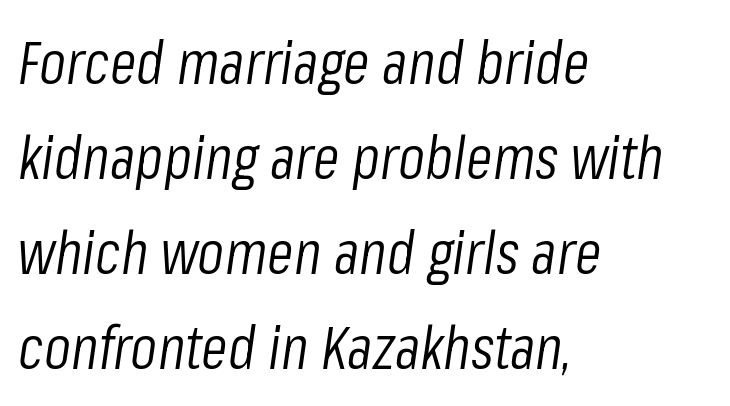
Is this a fixed-width face? No — the glyphs have proportional, varying widths. This rendering uses left alignment, leaving the right contour irregular. Looking at the ascenders, they clearly lean. Descenders are the only things crossing below the line. The block of text has a typical density, with ordinary space between rows.
